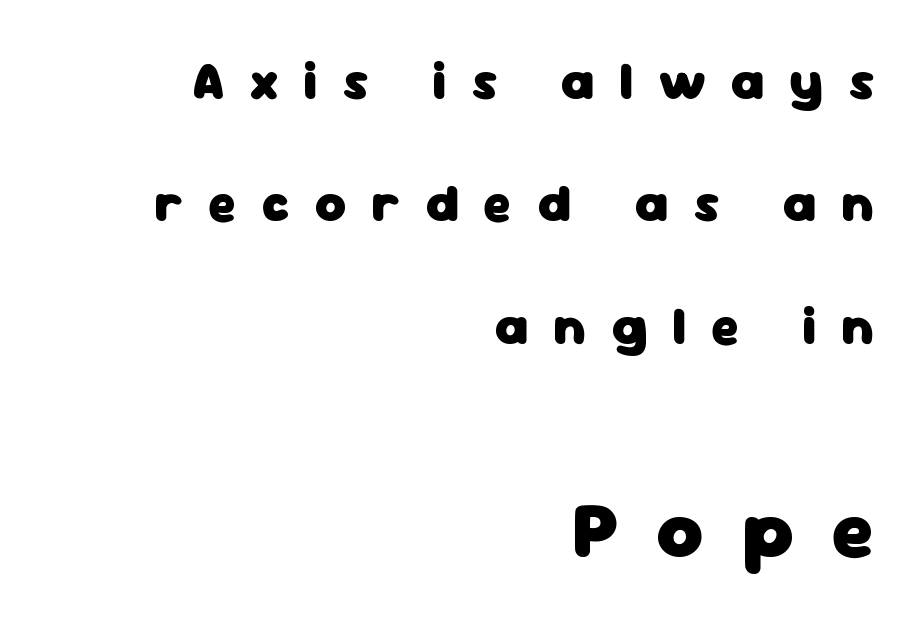
{"serif": "no", "italic": "no", "bold": "yes", "weight": "heavy", "width": "normal", "stroke_contrast": "low", "x_height": "medium", "monospaced": "no", "underline": "no", "align": "right", "line_spacing": "loose", "line_spacing_ratio": 2.31, "letter_spacing": "wide", "letter_spacing_em": 0.47, "larger_block": "second", "size_ratio": 1.51, "glyph_px": 80}
